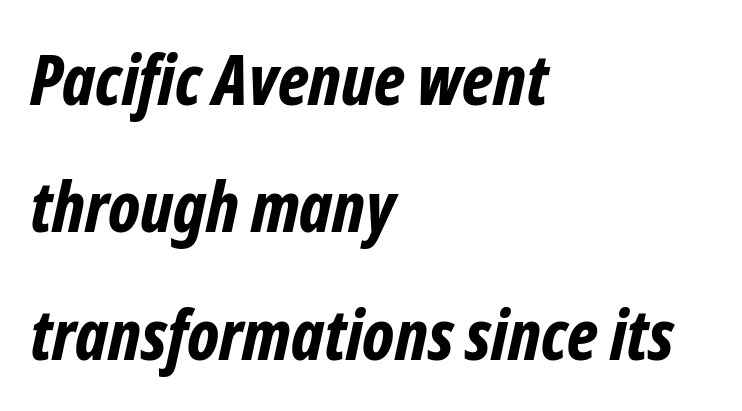
The image shows 70 px bold, condensed type, italic (leaning right); set left-aligned, line spacing 1.82x, normal letter spacing, not underlined; low stroke contrast and a medium x-height.
